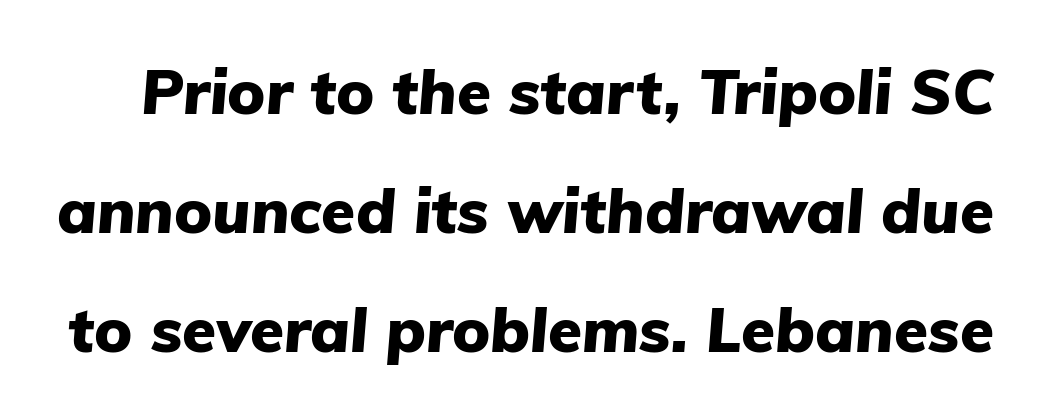
Q: Is the text bold? A: Yes.
Q: Is the text italic (slanted)? A: Yes, it leans right by about 5 degrees.
Q: Is the text underlined? A: No.
Q: Is the spacing between letters normal or unusually wide? A: Normal.
Q: Is the spacing between lines tight, normal or loose? A: Loose.
Q: Width (condensed, normal, or wide)? A: Normal.
Q: Stroke contrast? A: Low.
Q: x-height? A: Medium.
Q: Monospaced? A: No.
